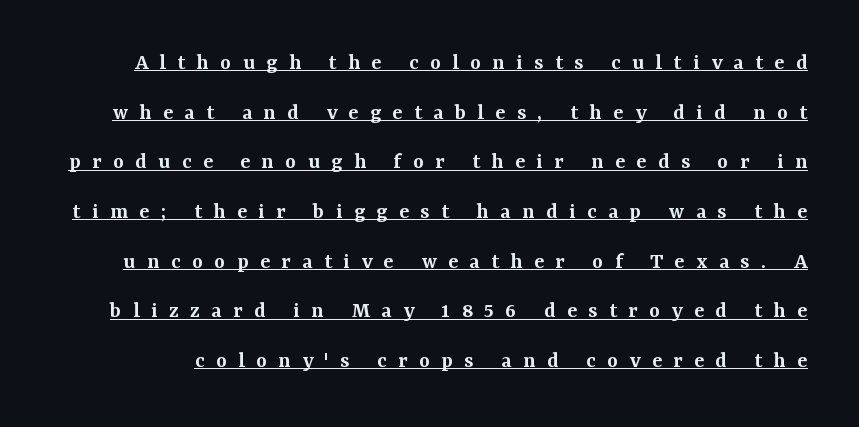
Does a line run under the words? Yes, clearly. Weight check: semibold — heavier than regular, not quite bold. Quick note: not italic, upright. Words appear elongated and porous because spacing is wide. Vertical spacing — loose.
